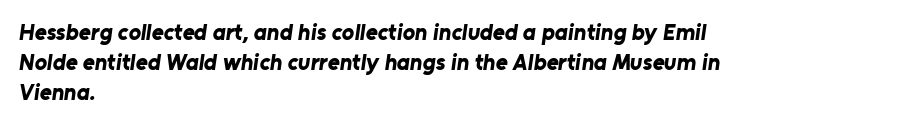
The image shows 23 px bold type; set left-aligned, normal line spacing (1.3x), normal letter spacing, not underlined.
